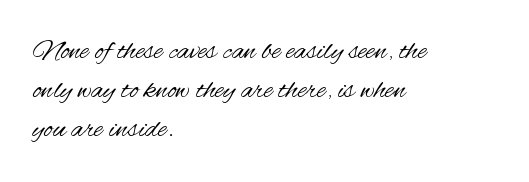
The image shows 30 px regular-weight, condensed sans-serif type; set left-aligned, normal line spacing (1.3x), normal letter spacing, not underlined; medium stroke contrast and a small x-height.
